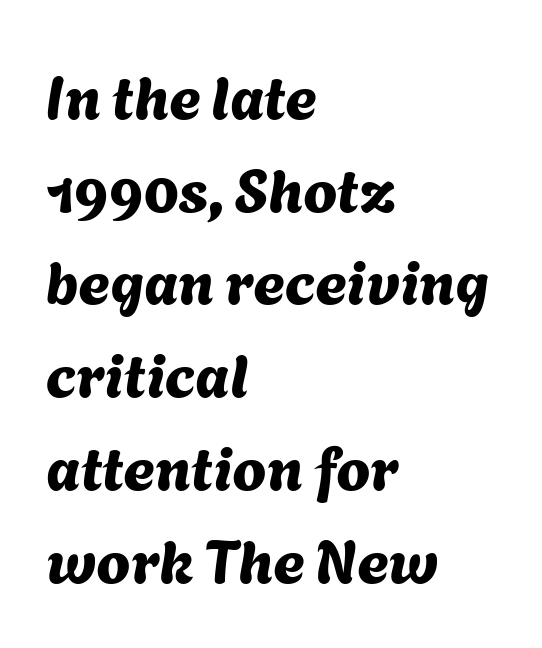
Q: Is the typeface a serif or a sans-serif typeface? A: Sans-serif.
Q: Is the text underlined? A: No.
Q: How is the paragraph aligned? A: Left-aligned.
Q: Is the spacing between letters normal or unusually wide? A: Normal.
Q: Is the spacing between lines tight, normal or loose? A: Normal.
Q: Width (condensed, normal, or wide)? A: Normal.
Q: Stroke contrast? A: Medium.
Q: x-height? A: Medium.
Q: Monospaced? A: No.
